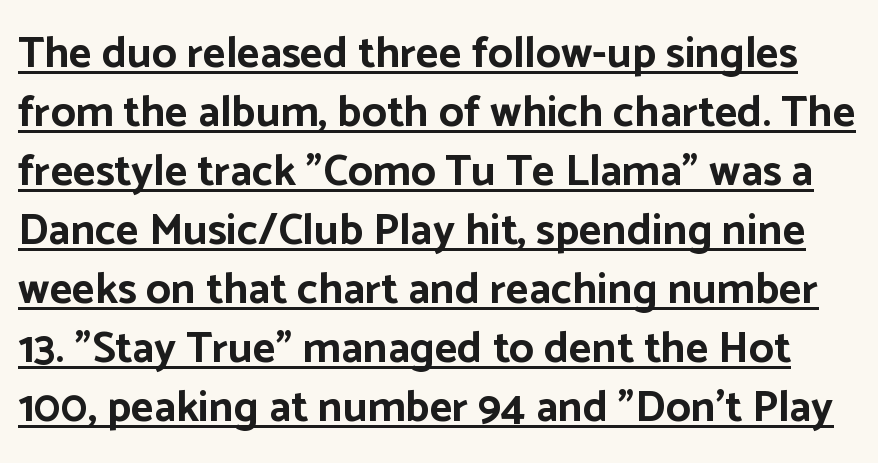
{"serif": "no", "italic": "no", "bold": "yes", "weight": "bold", "width": "normal", "stroke_contrast": "low", "x_height": "medium", "monospaced": "no", "underline": "yes", "line_spacing": "normal", "line_spacing_ratio": 1.34, "letter_spacing": "normal", "letter_spacing_em": 0.0, "glyph_px": 44}
